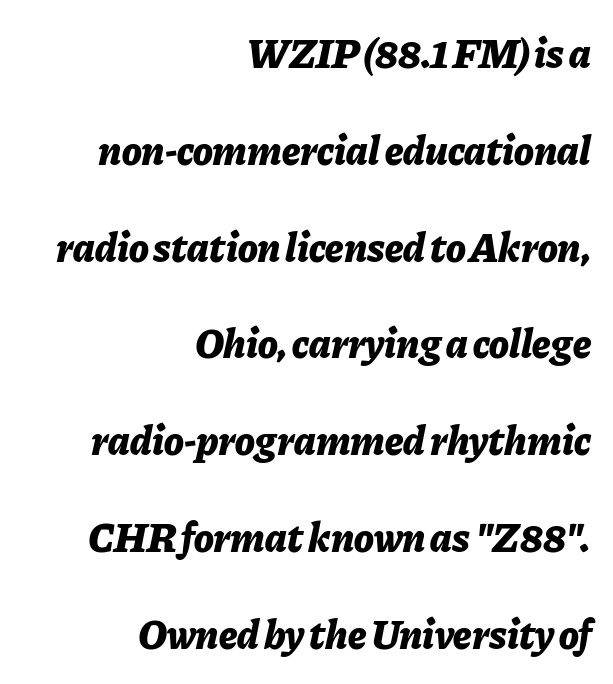
The glyphs have the mass of a bold cut. Words float on clear page, feet unadorned. Vertical spacing — loose. These lines are set flush right with a ragged left edge. It's the slanting kind of type.
